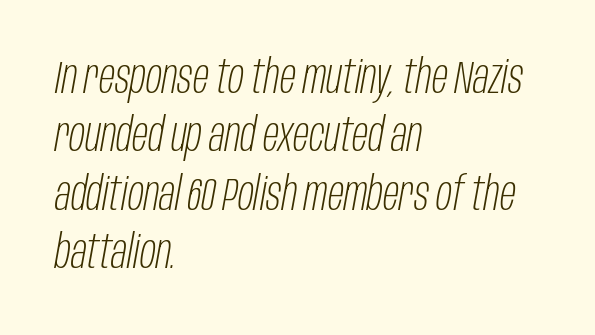
{"italic": "yes", "lean": "right", "slant_degrees": 10, "bold": "no", "weight": "light", "width": "condensed", "stroke_contrast": "low", "x_height": "large", "monospaced": "no", "underline": "no", "align": "left", "line_spacing_ratio": 1.24, "letter_spacing": "normal", "letter_spacing_em": 0.0, "glyph_px": 47}
